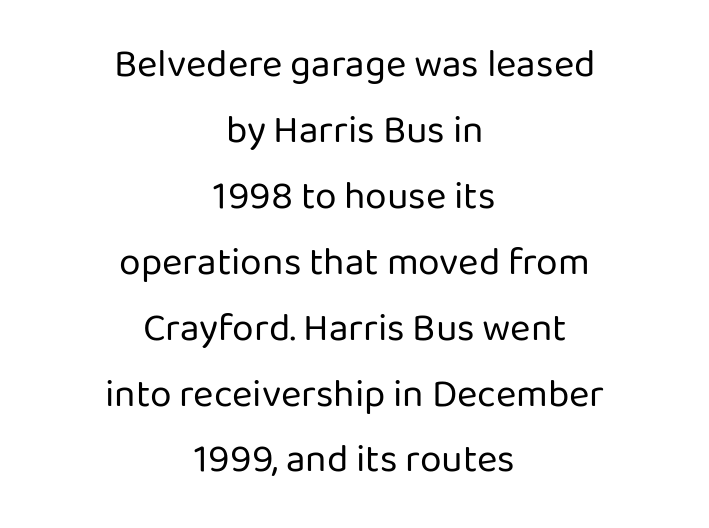
The image shows 39 px regular-weight sans-serif type, upright; set centered, normal line spacing (1.69x), normal letter spacing, not underlined; low stroke contrast and a medium x-height.
